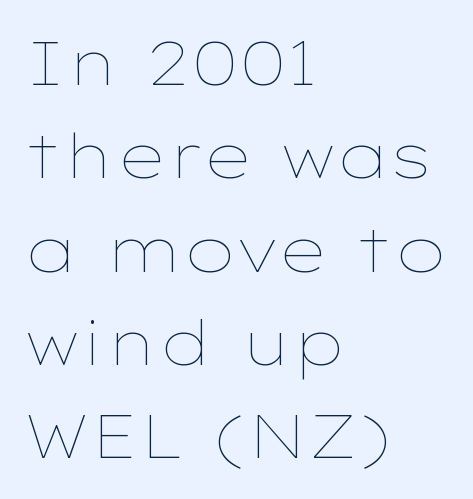
Q: Is the text bold? A: No.
Q: Is the text italic (slanted)? A: No, it is upright.
Q: Is the text underlined? A: No.
Q: How is the paragraph aligned? A: Left-aligned.
Q: Is the spacing between letters normal or unusually wide? A: Normal.
Q: Is the spacing between lines tight, normal or loose? A: Normal.
Q: Width (condensed, normal, or wide)? A: Wide.
Q: Stroke contrast? A: Low.
Q: x-height? A: Medium.
Q: Monospaced? A: No.
